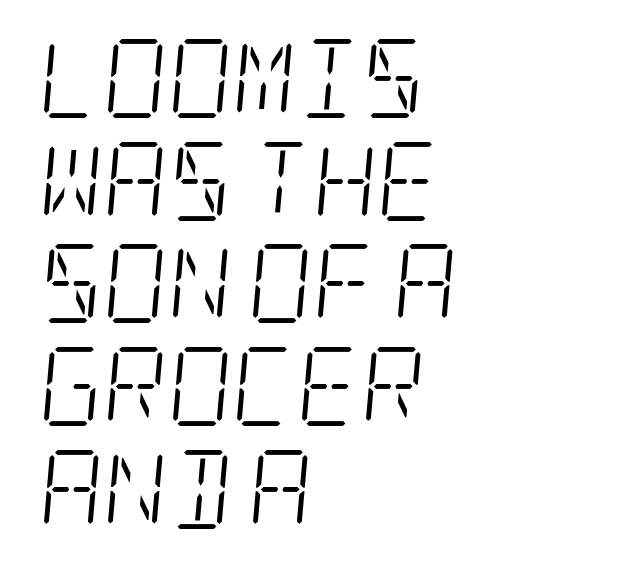
{"serif": "yes", "italic": "yes", "lean": "right", "slant_degrees": 5, "bold": "no", "weight": "light", "width": "condensed", "stroke_contrast": "low", "x_height": "large", "underline": "no", "align": "left", "line_spacing": "normal", "line_spacing_ratio": 1.3, "letter_spacing": "normal", "letter_spacing_em": 0.0, "glyph_px": 79}
